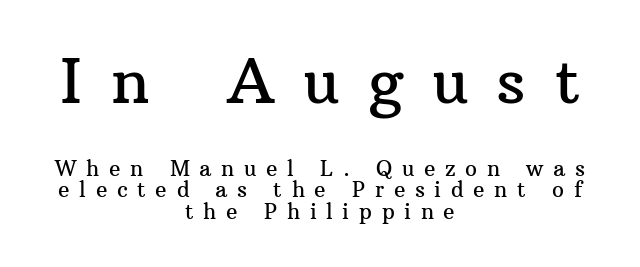
The initial chunk of copy outweighs the following chunk in type size. Leftover space on each line is divided equally before and after the words. Each letter's strokes conclude with small projecting serifs. Any mark beneath the type? The region is blank. Varying glyph widths throughout — classic text-font behaviour.
